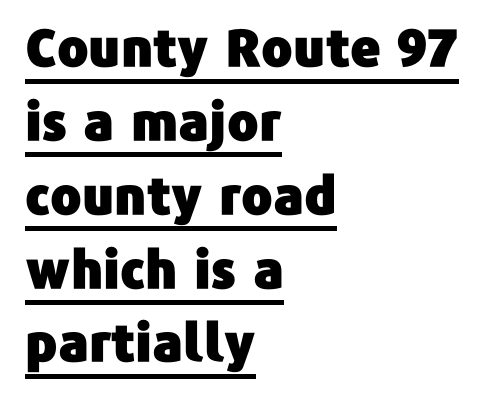
The image shows 52 px sans-serif type, upright; set left-aligned, normal line spacing (1.42x), normal letter spacing, underlined; low stroke contrast and a medium x-height.
